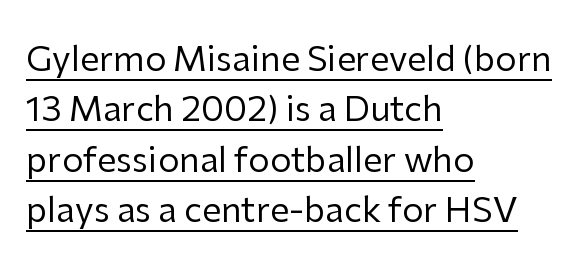
Every character sits straight up, as roman type does. The designer left line spacing at the default. The rendering keeps characters at their native spacing. Each letter keeps its own natural width here, so spacing adapts to shape. Font category for this specimen: sans-serif.
